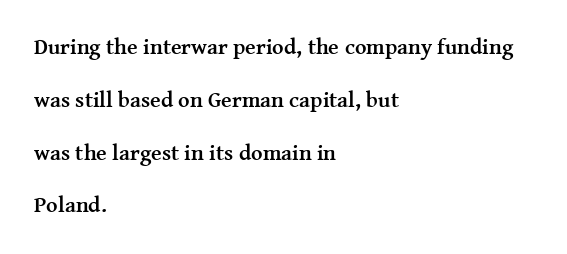
The image shows 22 px bold type, upright; set left-aligned, loose line spacing (2.4x), normal letter spacing, not underlined.
